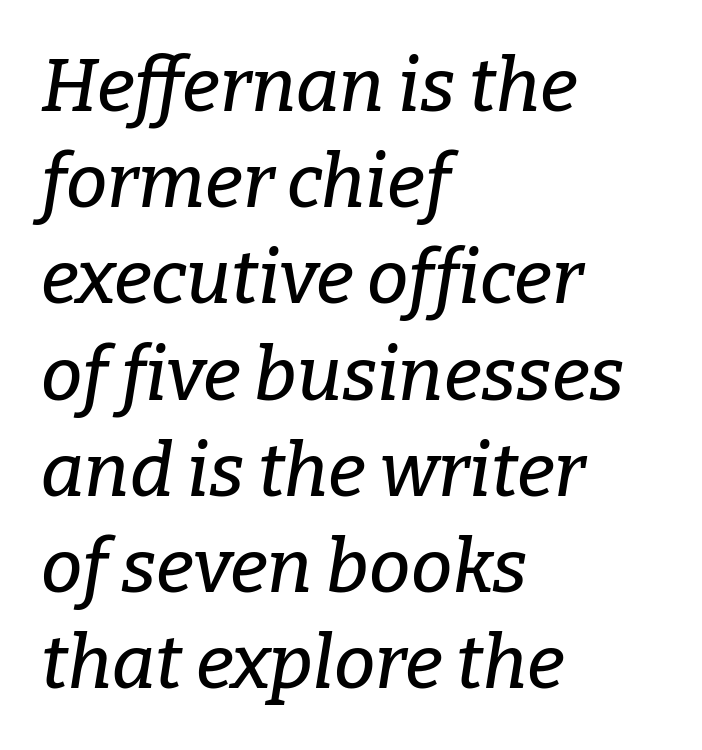
Q: Is the text italic (slanted)? A: Yes, it leans right by about 9 degrees.
Q: Is the typeface a serif or a sans-serif typeface? A: Serif.
Q: Is the text underlined? A: No.
Q: How is the paragraph aligned? A: Left-aligned.
Q: Is the spacing between letters normal or unusually wide? A: Normal.
Q: Is the spacing between lines tight, normal or loose? A: Normal.
Q: Width (condensed, normal, or wide)? A: Normal.
Q: Stroke contrast? A: Low.
Q: x-height? A: Medium.
Q: Monospaced? A: No.
